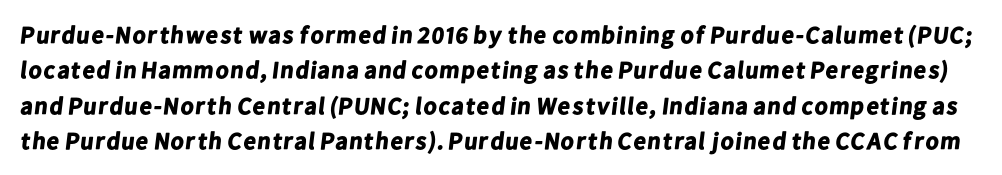
The image shows 24 px bold type; set normal line spacing (1.47x), normal letter spacing, not underlined.
